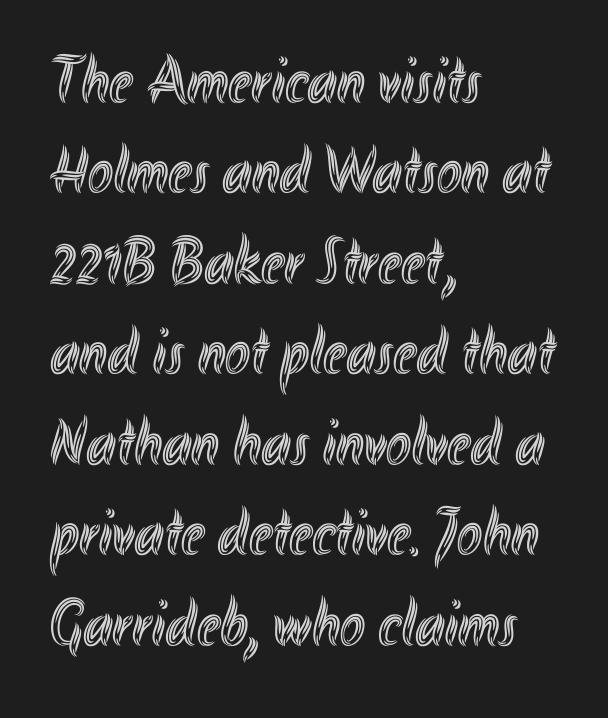
Q: Is the text italic (slanted)? A: Yes.
Q: Is the text underlined? A: No.
Q: How is the paragraph aligned? A: Left-aligned.
Q: Is the spacing between letters normal or unusually wide? A: Normal.
Q: Is the spacing between lines tight, normal or loose? A: Normal.
Q: Width (condensed, normal, or wide)? A: Condensed.
Q: x-height? A: Small.
Q: Monospaced? A: No.
